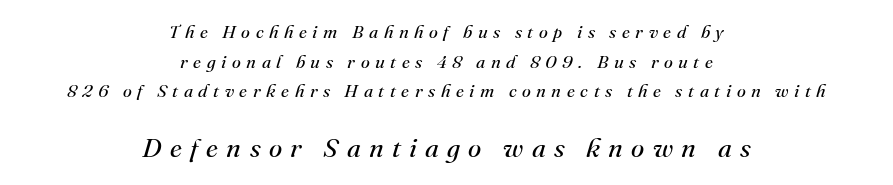
{"italic": "yes", "lean": "right", "slant_degrees": 16, "bold": "no", "underline": "no", "align": "center", "line_spacing": "normal", "line_spacing_ratio": 1.64, "letter_spacing": "wide", "letter_spacing_em": 0.31, "larger_block": "second", "size_ratio": 1.5, "glyph_px": 27}
